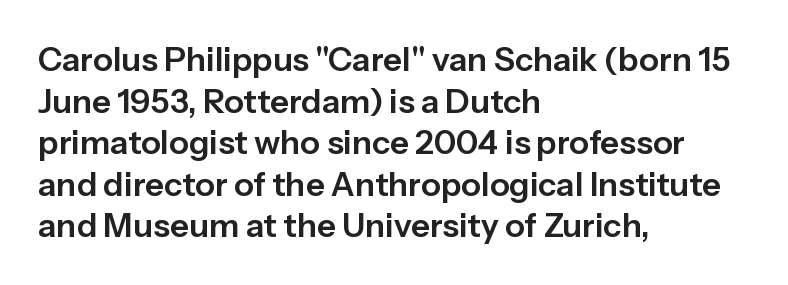
Q: Is the text italic (slanted)? A: No, it is upright.
Q: Is the typeface a serif or a sans-serif typeface? A: Sans-serif.
Q: Is the text underlined? A: No.
Q: How is the paragraph aligned? A: Left-aligned.
Q: Is the spacing between letters normal or unusually wide? A: Normal.
Q: Is the spacing between lines tight, normal or loose? A: Normal.
Q: Width (condensed, normal, or wide)? A: Normal.
Q: Stroke contrast? A: Low.
Q: x-height? A: Medium.
Q: Monospaced? A: No.
